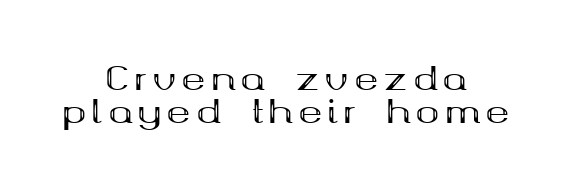
Q: Is the text bold? A: Yes.
Q: Is the text italic (slanted)? A: No, it is upright.
Q: Is the typeface a serif or a sans-serif typeface? A: Serif.
Q: Is the text underlined? A: No.
Q: How is the paragraph aligned? A: Centered.
Q: Is the spacing between lines tight, normal or loose? A: Tight.
Q: Width (condensed, normal, or wide)? A: Wide.
Q: Stroke contrast? A: Medium.
Q: x-height? A: Medium.
Q: Monospaced? A: No.
